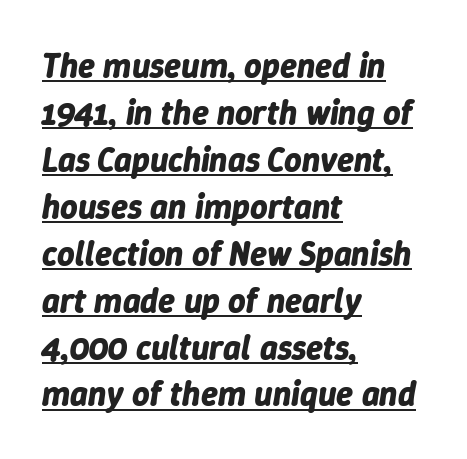
The image shows 34 px bold type, italic (leaning right); set left-aligned, normal line spacing (1.38x), normal letter spacing, underlined; low stroke contrast and a medium x-height.
